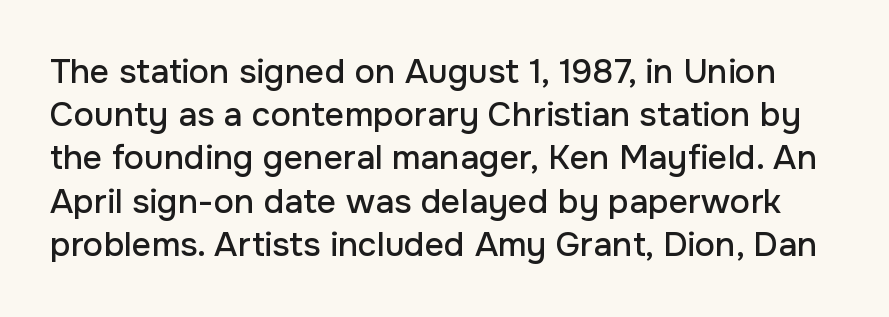
{"serif": "no", "italic": "no", "width": "normal", "stroke_contrast": "low", "x_height": "medium", "monospaced": "no", "underline": "no", "line_spacing": "normal", "line_spacing_ratio": 1.27, "letter_spacing": "normal", "letter_spacing_em": 0.0, "glyph_px": 34}
